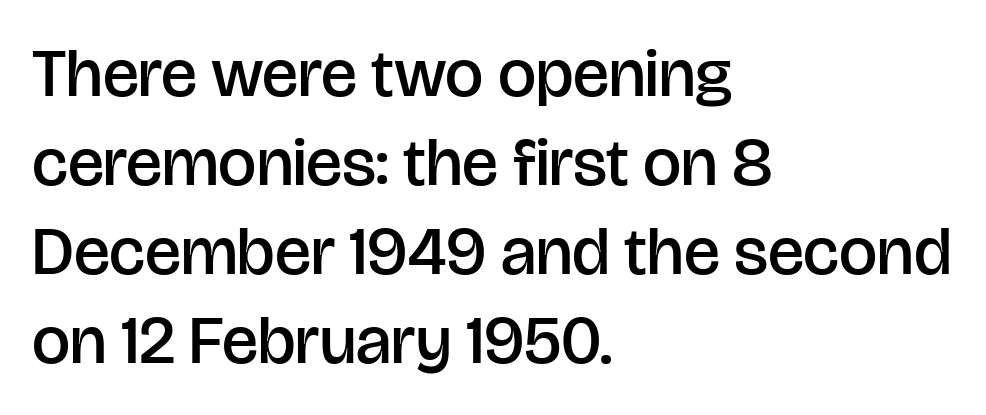
Character widths vary here, with narrow letters taking less room than wide ones. Weight check: semibold — heavier than regular, not quite bold. Does the copy run flush right? No — it runs flush left. The horizontal fit of the characters is conventional and even.
